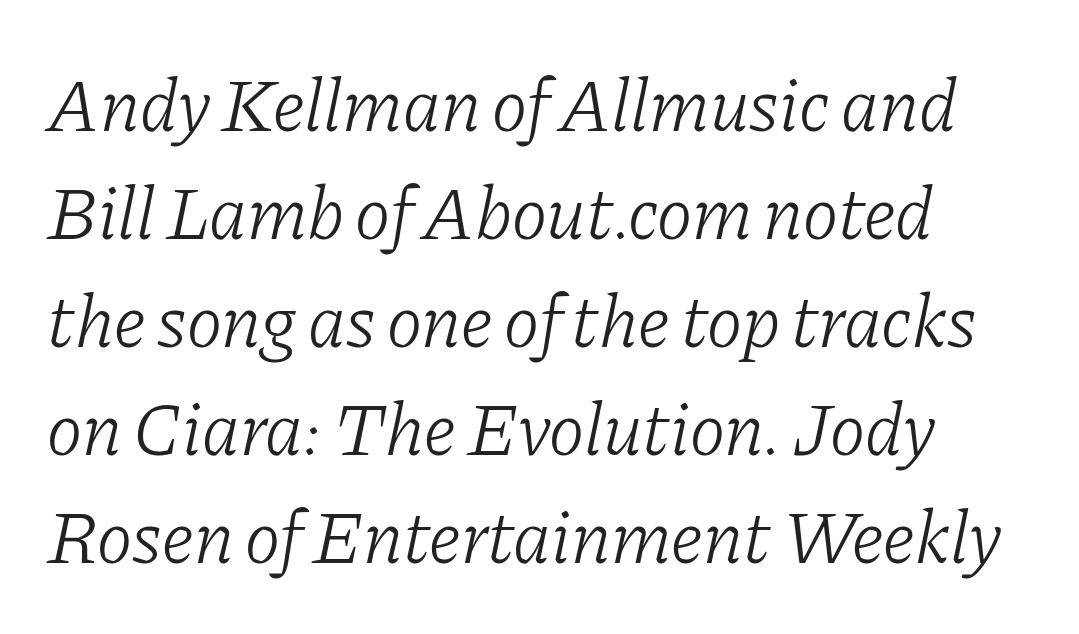
The image shows 75 px light serif type, italic (leaning right); set left-aligned, normal line spacing (1.44x), normal letter spacing, not underlined; low stroke contrast and a medium x-height.
